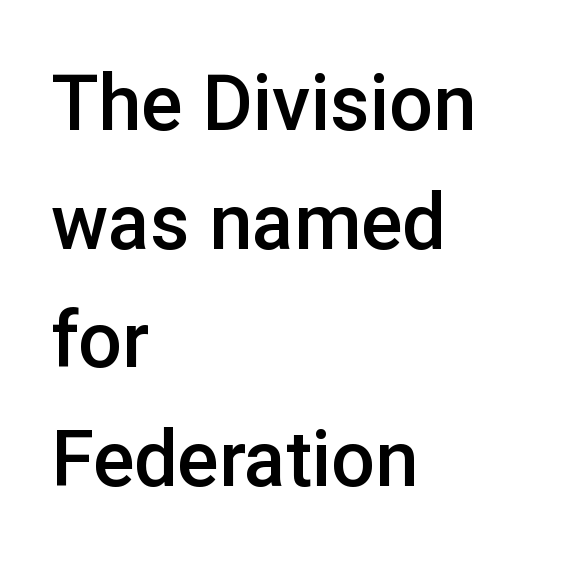
Q: Is the text bold? A: Semi-bold.
Q: Is the text italic (slanted)? A: No, it is upright.
Q: Is the typeface a serif or a sans-serif typeface? A: Sans-serif.
Q: Is the text underlined? A: No.
Q: How is the paragraph aligned? A: Left-aligned.
Q: Is the spacing between letters normal or unusually wide? A: Normal.
Q: Is the spacing between lines tight, normal or loose? A: Normal.
Q: Width (condensed, normal, or wide)? A: Normal.
Q: Stroke contrast? A: Low.
Q: x-height? A: Medium.
Q: Monospaced? A: No.
